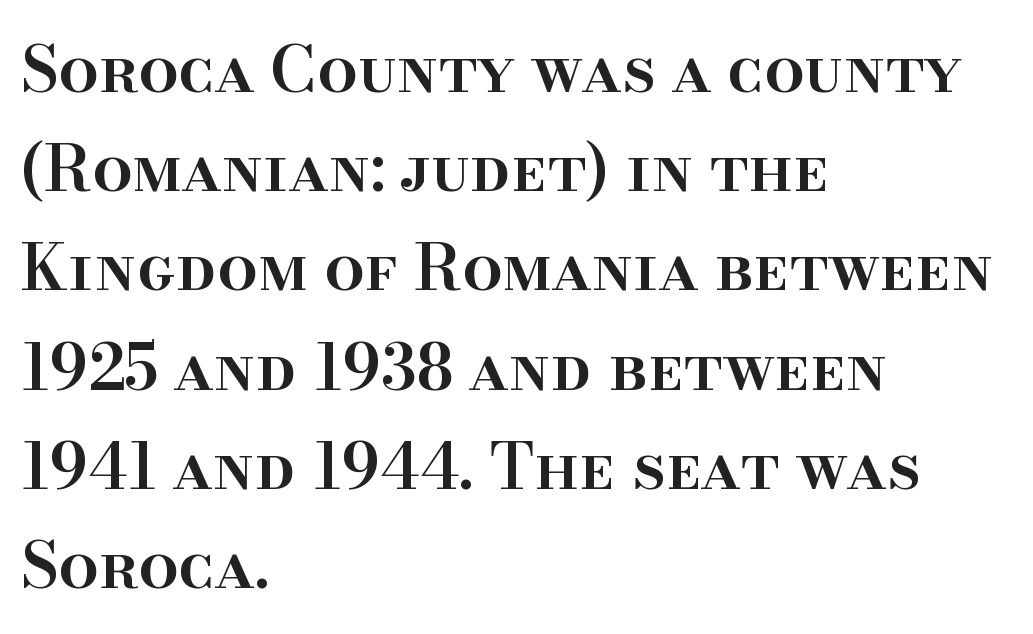
Q: Is the text bold? A: Semi-bold.
Q: Is the text italic (slanted)? A: No, it is upright.
Q: Is the typeface a serif or a sans-serif typeface? A: Serif.
Q: Is the text underlined? A: No.
Q: How is the paragraph aligned? A: Left-aligned.
Q: Is the spacing between letters normal or unusually wide? A: Normal.
Q: Is the spacing between lines tight, normal or loose? A: Normal.
Q: Width (condensed, normal, or wide)? A: Normal.
Q: Stroke contrast? A: High.
Q: x-height? A: Small.
Q: Monospaced? A: No.
